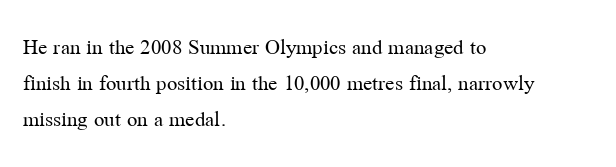
Nothing unusual about the tracking: characters are spaced as the font intends. The typesetter chose a ragged-right arrangement here. Vertical strokes here are truly vertical. In terms of leading, this rendering sits right in the middle.
